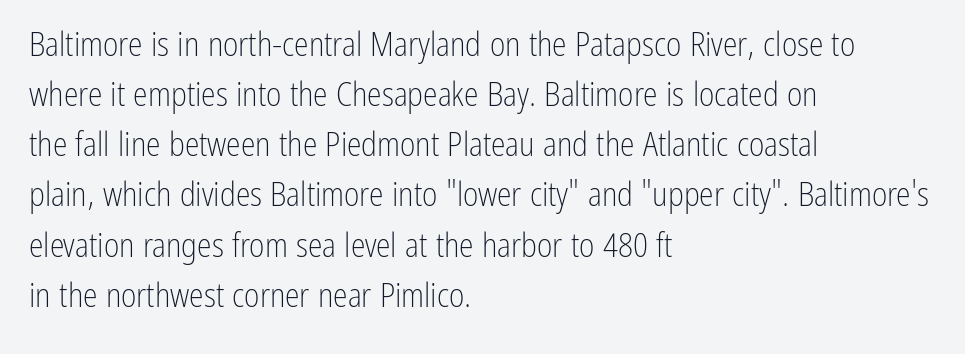
{"serif": "no", "italic": "no", "bold": "no", "weight": "light", "width": "condensed", "stroke_contrast": "low", "x_height": "medium", "monospaced": "no", "underline": "no", "align": "left", "line_spacing": "normal", "line_spacing_ratio": 1.52, "letter_spacing": "normal", "letter_spacing_em": 0.0, "glyph_px": 33}
